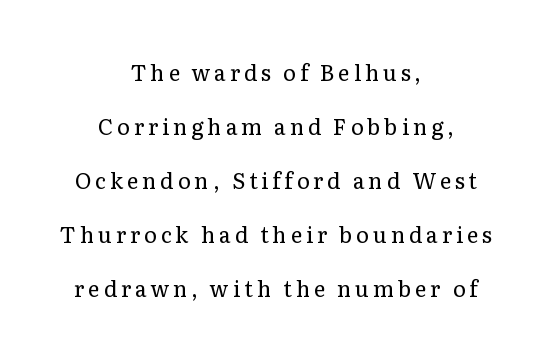
Q: Is the text bold? A: No.
Q: Is the text italic (slanted)? A: No, it is upright.
Q: Is the text underlined? A: No.
Q: How is the paragraph aligned? A: Centered.
Q: Is the spacing between lines tight, normal or loose? A: Loose.
